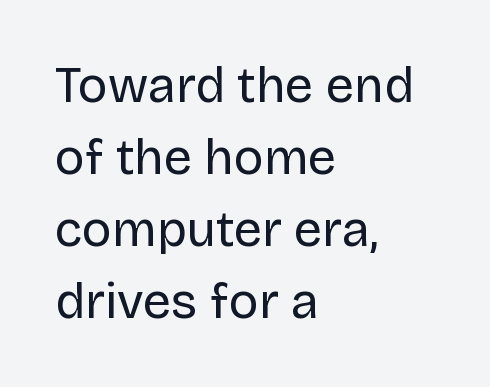
The image shows 50 px regular-weight sans-serif type, upright; set left-aligned, normal line spacing (1.44x), normal letter spacing, not underlined; low stroke contrast and a large x-height.
